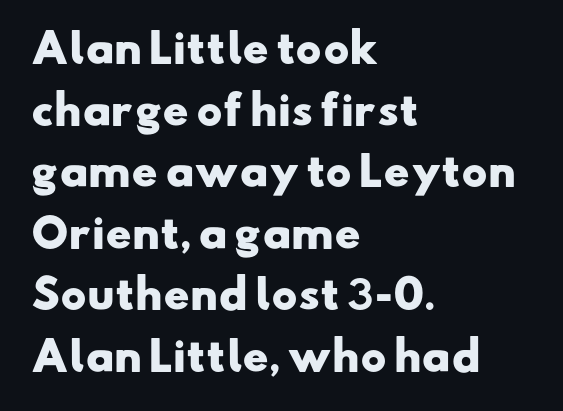
{"serif": "no", "bold": "yes", "weight": "heavy", "width": "wide", "stroke_contrast": "low", "x_height": "small", "monospaced": "no", "underline": "no", "align": "left", "line_spacing": "normal", "line_spacing_ratio": 1.58, "letter_spacing": "normal", "letter_spacing_em": 0.0, "glyph_px": 39}
